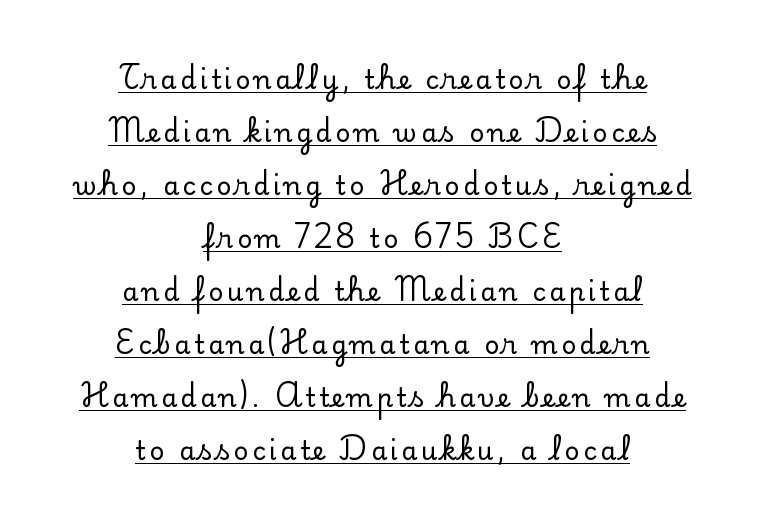
{"italic": "no", "underline": "yes", "align": "center", "line_spacing": "loose", "line_spacing_ratio": 2.04, "glyph_px": 26}
